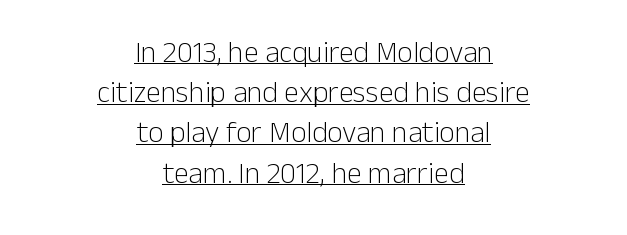
Q: Is the text bold? A: No.
Q: Is the text italic (slanted)? A: No, it is upright.
Q: Is the typeface a serif or a sans-serif typeface? A: Sans-serif.
Q: Is the text underlined? A: Yes.
Q: How is the paragraph aligned? A: Centered.
Q: Is the spacing between letters normal or unusually wide? A: Normal.
Q: Is the spacing between lines tight, normal or loose? A: Normal.
Q: Width (condensed, normal, or wide)? A: Normal.
Q: Stroke contrast? A: Low.
Q: x-height? A: Medium.
Q: Monospaced? A: No.
